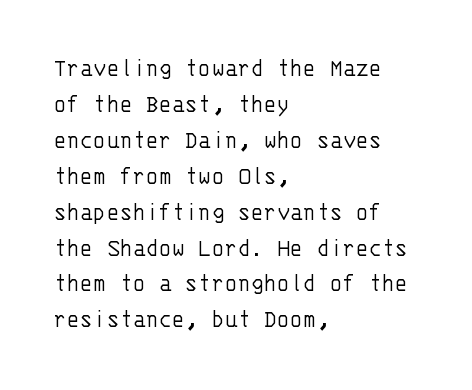
A clean baseline with only descenders dipping below it. The letters stand upright; this is a roman face. The letterforms sit shoulder to shoulder at normal distance. The compositor pushed each line to the left boundary.
